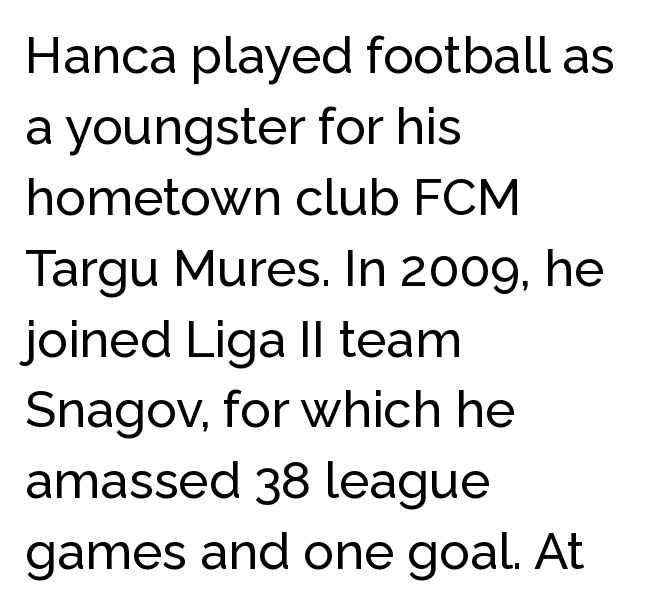
The image shows 51 px sans-serif type, upright; set left-aligned, normal line spacing (1.39x), normal letter spacing, not underlined; low stroke contrast and a medium x-height.
